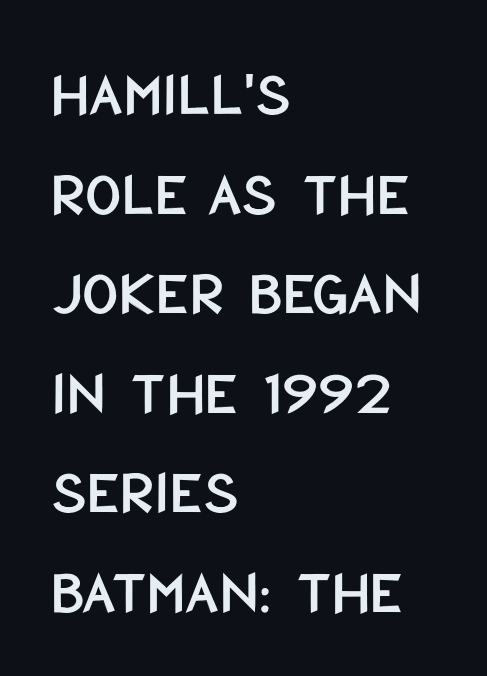
In terms of posture, this sample is upright. The rows are spaced the way most documents space them. Look at the bottom of the vertical strokes: they stop flat, with no serifs. You could call the tracking neutral — neither tight nor loose. You could not count columns in this text — the font is proportionally spaced. Has an underline been added? It has not.
